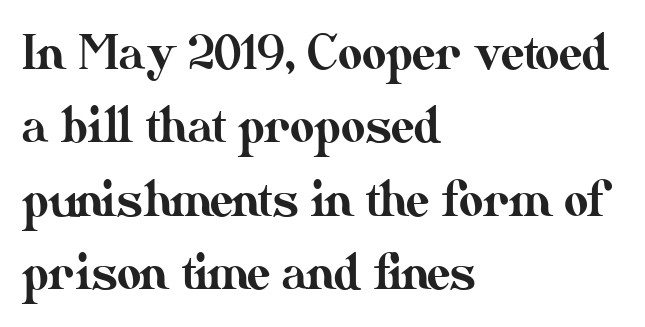
The image shows 47 px text type, upright; set left-aligned, normal line spacing (1.56x), normal letter spacing, not underlined; medium stroke contrast and a small x-height.
